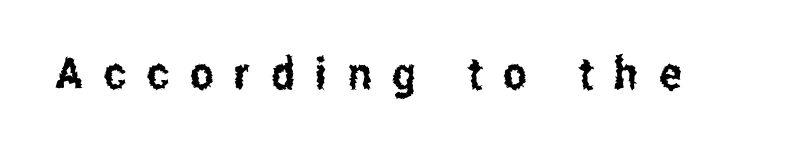
{"serif": "no", "italic": "no", "width": "condensed", "stroke_contrast": "low", "x_height": "medium", "monospaced": "no", "underline": "no", "letter_spacing": "wide", "letter_spacing_em": 0.46, "glyph_px": 45}
